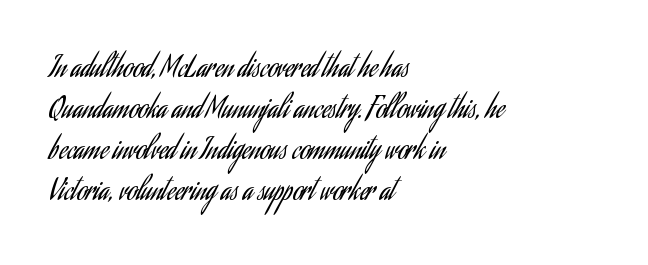
On a weight scale, this lands at 450 or below. The passage shown has conventional tracking throughout. A normal amount of white space separates one row of letters from the next. The rag falls on the right side of this text block.
